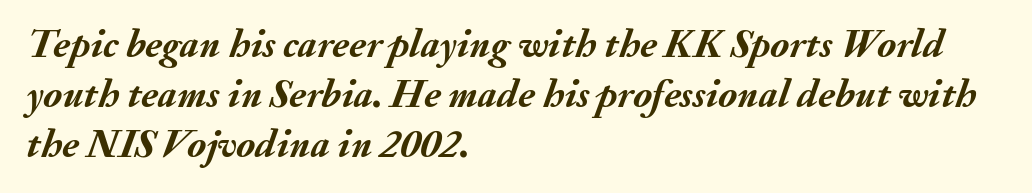
The font is running at its bold setting. Quick note: italic. Underline: absent. Spacing verdict: proportional, widths tailored to each character. The rag falls on the right side of this text block.
